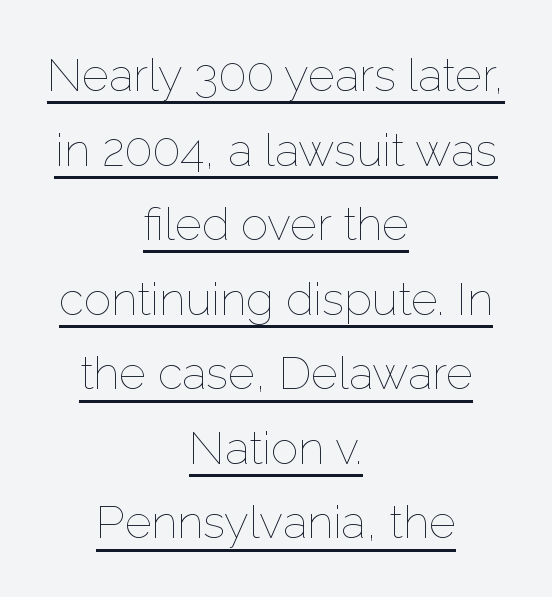
The image shows 46 px thin type, upright; set centered, normal line spacing (1.62x), normal letter spacing, underlined; low stroke contrast and a medium x-height.
